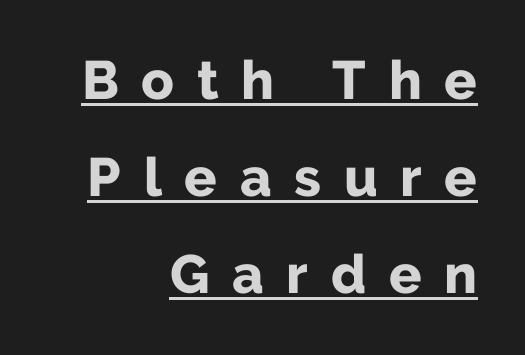
Emphasis is given by a line drawn under the lettering. Heavy-handed strokes throughout: this text is bold. This rendering employs a face without finishing strokes, i.e., a sans-serif. The typesetter chose a ragged-left arrangement here. Each word looks stretched out because of the extra space between its letters.
